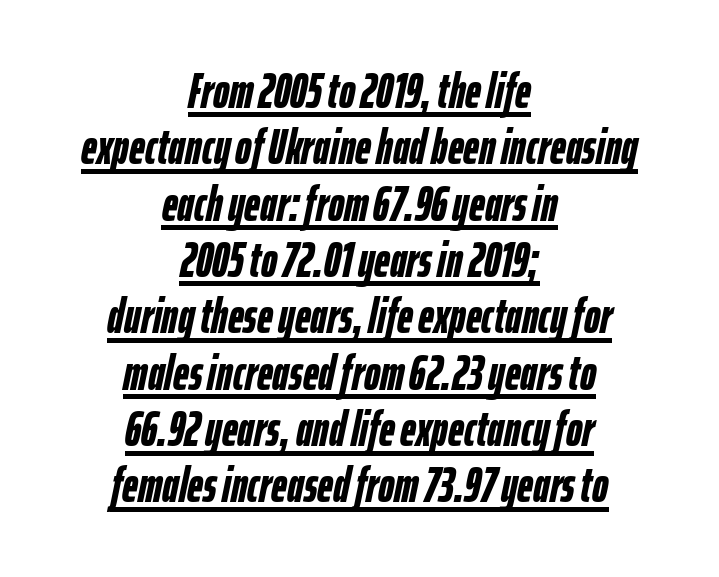
{"italic": "yes", "lean": "right", "slant_degrees": 12, "bold": "yes", "weight": "semibold", "width": "condensed", "stroke_contrast": "low", "x_height": "medium", "monospaced": "no", "underline": "yes", "align": "center", "line_spacing": "tight", "line_spacing_ratio": 1.15, "letter_spacing": "normal", "letter_spacing_em": 0.0, "glyph_px": 49}
